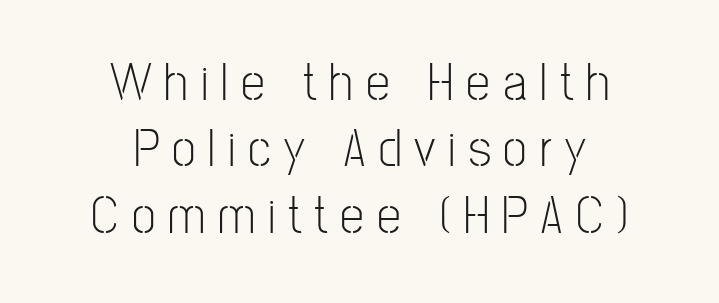
Q: Is the text bold? A: No.
Q: Is the text italic (slanted)? A: No, it is upright.
Q: Is the typeface a serif or a sans-serif typeface? A: Sans-serif.
Q: Is the text underlined? A: No.
Q: How is the paragraph aligned? A: Centered.
Q: Is the spacing between letters normal or unusually wide? A: Unusually wide.
Q: Width (condensed, normal, or wide)? A: Condensed.
Q: Stroke contrast? A: Low.
Q: x-height? A: Medium.
Q: Monospaced? A: No.
